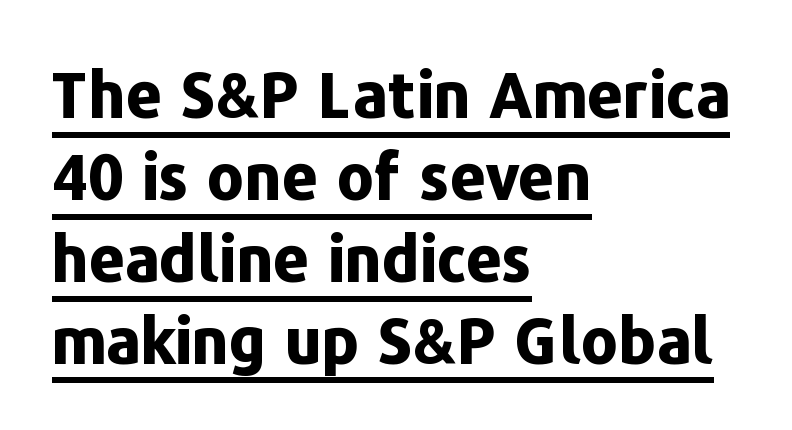
Q: Is the text bold? A: Yes.
Q: Is the text italic (slanted)? A: No, it is upright.
Q: Is the typeface a serif or a sans-serif typeface? A: Sans-serif.
Q: Is the text underlined? A: Yes.
Q: How is the paragraph aligned? A: Left-aligned.
Q: Is the spacing between letters normal or unusually wide? A: Normal.
Q: Is the spacing between lines tight, normal or loose? A: Normal.
Q: Width (condensed, normal, or wide)? A: Normal.
Q: Stroke contrast? A: Low.
Q: x-height? A: Medium.
Q: Monospaced? A: No.
